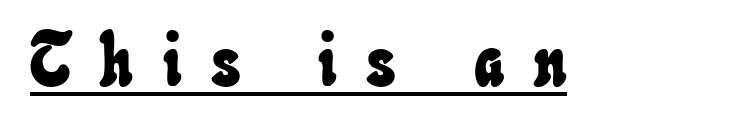
Q: Is the text underlined? A: Yes.
Q: Is the spacing between letters normal or unusually wide? A: Unusually wide.
Q: Width (condensed, normal, or wide)? A: Condensed.
Q: Stroke contrast? A: Low.
Q: x-height? A: Small.
Q: Monospaced? A: No.
